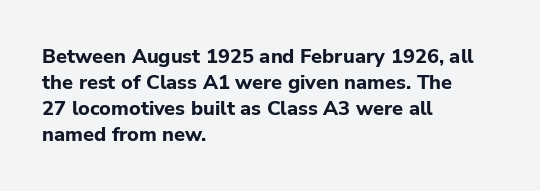
Q: Is the text bold? A: Yes.
Q: Is the text italic (slanted)? A: No, it is upright.
Q: Is the text underlined? A: No.
Q: How is the paragraph aligned? A: Left-aligned.
Q: Is the spacing between letters normal or unusually wide? A: Normal.
Q: Is the spacing between lines tight, normal or loose? A: Normal.
